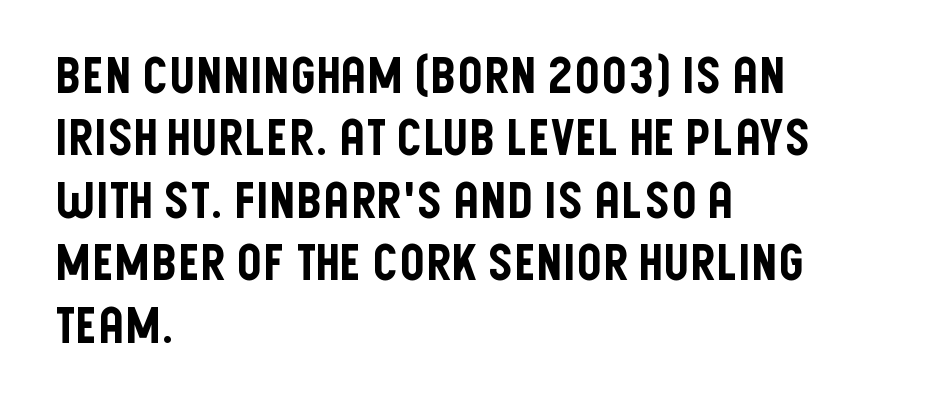
Unlike a traditional serif, this face leaves its strokes unadorned. Nobody drew a line under any word here. Italic? Not at all — the glyphs are vertical. The leading is moderate, giving the passage an even texture.
